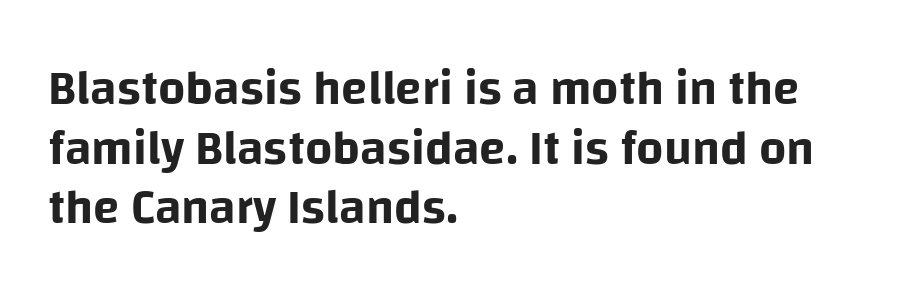
{"serif": "no", "italic": "no", "width": "normal", "stroke_contrast": "low", "x_height": "large", "monospaced": "no", "underline": "no", "align": "left", "line_spacing_ratio": 1.24, "letter_spacing": "normal", "letter_spacing_em": 0.0, "glyph_px": 48}
